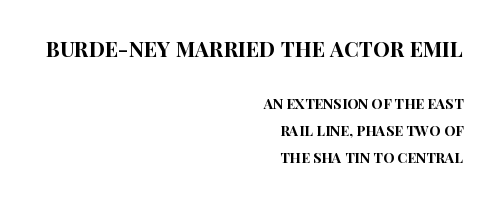
{"italic": "no", "underline": "no", "align": "right", "line_spacing": "loose", "line_spacing_ratio": 1.94, "letter_spacing": "normal", "letter_spacing_em": 0.0, "larger_block": "first", "size_ratio": 1.5, "glyph_px": 21}
